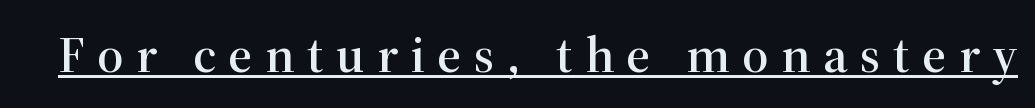
The letters advance in unequal steps, a hallmark of proportional type. Is there an underline? Yes — a line sits under the letters. The type family on display is of the serif kind. In terms of letterspacing, this is a distinctly airy, spread setting.
